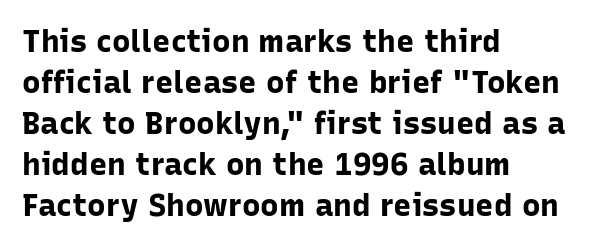
The type family on display is of the sans-serif kind. Plain, unruled lines of type. The rendering anchors every line to the left-hand side. The specimen reads as upright at a glance.
